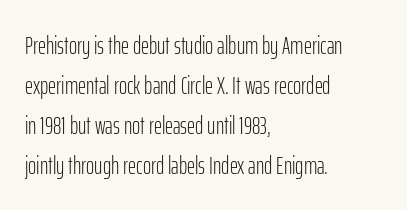
The area under the type is left untouched. A typesetter would mark this as roman, not italic. What's the leading like? Ordinary, nothing unusual. A typesetter would call this zero additional tracking. Which margin do the lines hug? The left one — the right edge is uneven. The cut favours lightness, reaching ordinary text weight at its darkest.
